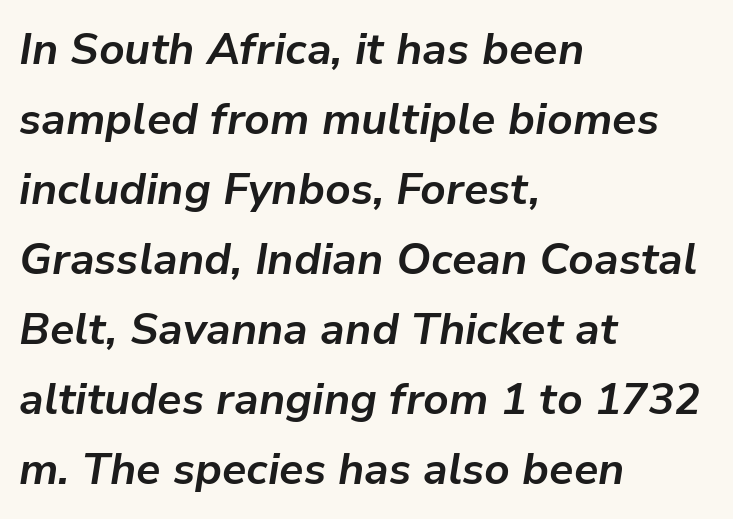
{"italic": "yes", "lean": "right", "slant_degrees": 9, "bold": "yes", "weight": "bold", "width": "normal", "stroke_contrast": "low", "x_height": "medium", "monospaced": "no", "underline": "no", "align": "left", "line_spacing": "normal", "line_spacing_ratio": 1.59, "letter_spacing": "normal", "letter_spacing_em": 0.0, "glyph_px": 44}
